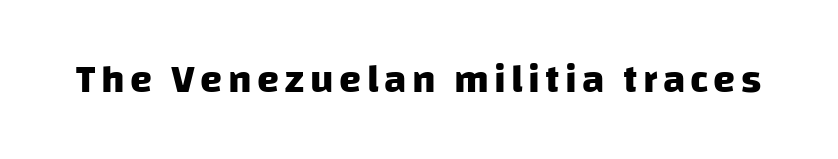
Just letters on the line, the space beneath them empty. Varying glyph widths throughout — classic text-font behaviour. Check where the strokes stop: nothing finishes them off — pure sans. On the weight axis this lands at bold, roughly 700.
